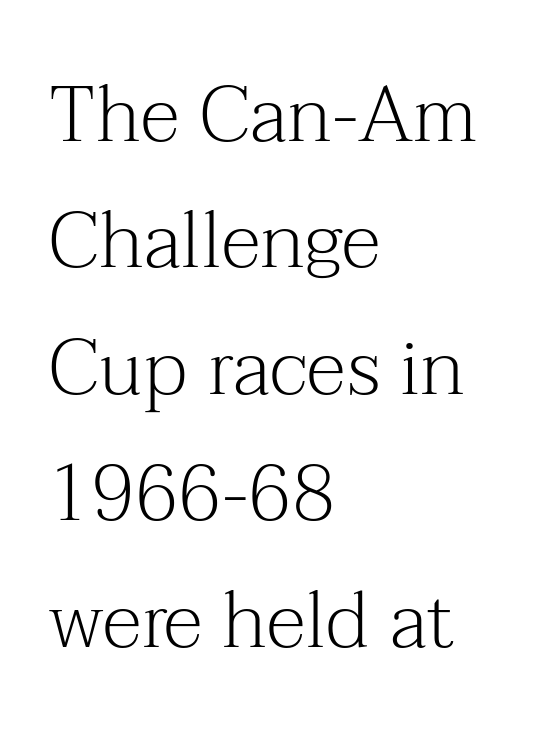
This is serif lettering, the kind often seen in printed books. The rows are spaced the way most documents space them. Line beginnings align vertically; line endings do not. The type sits square on the baseline with zero lean. Here the designer chose a conventional face with non-uniform glyph widths.
